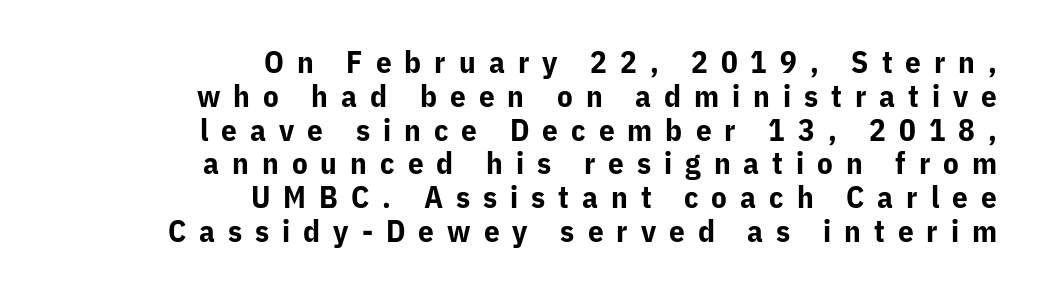
Q: Is the text bold? A: Yes.
Q: Is the text italic (slanted)? A: No, it is upright.
Q: Is the typeface a serif or a sans-serif typeface? A: Sans-serif.
Q: Is the text underlined? A: No.
Q: How is the paragraph aligned? A: Right-aligned.
Q: Is the spacing between letters normal or unusually wide? A: Unusually wide.
Q: Is the spacing between lines tight, normal or loose? A: Tight.
Q: Width (condensed, normal, or wide)? A: Normal.
Q: Stroke contrast? A: Low.
Q: x-height? A: Medium.
Q: Monospaced? A: No.
